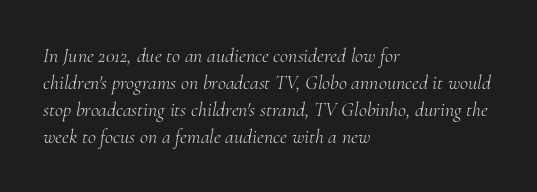
The rendering anchors every line to the left-hand side. This is not heavy type; no bold has been used. Is the type slanted? Yes — the strokes lean at a clear angle. Nobody touched the tracking dial on this one. The passage shown is not underscored anywhere.
